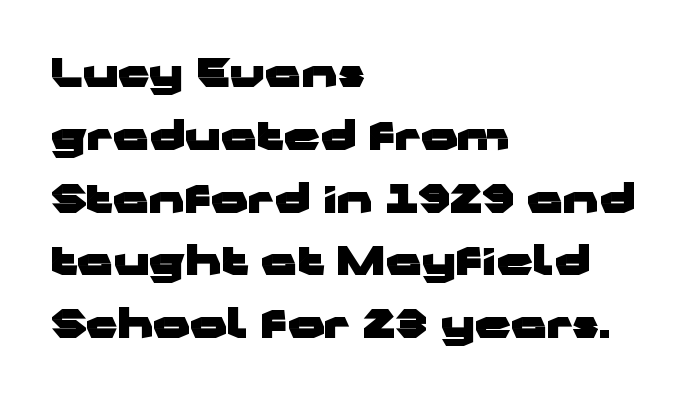
{"serif": "no", "italic": "no", "bold": "yes", "weight": "heavy", "width": "wide", "stroke_contrast": "low", "x_height": "medium", "monospaced": "no", "underline": "no", "align": "left", "line_spacing": "normal", "line_spacing_ratio": 1.57, "letter_spacing": "normal", "letter_spacing_em": 0.0, "glyph_px": 40}
